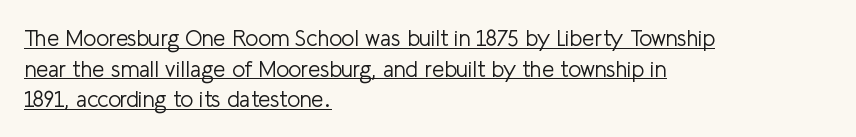
The image shows 22 px text type, upright; set left-aligned, normal line spacing (1.39x), normal letter spacing, underlined.
